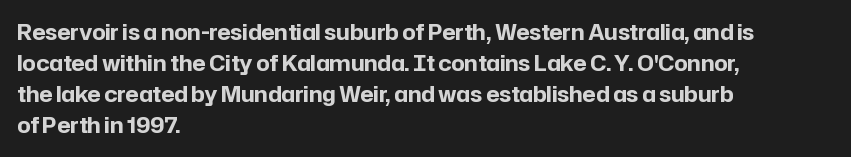
The image shows 21 px bold type, upright; set left-aligned, normal line spacing (1.47x), normal letter spacing, not underlined.
